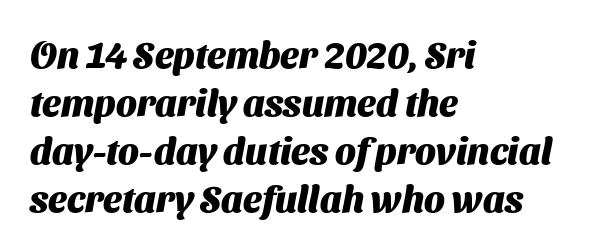
The image shows 37 px heavy sans-serif type; set left-aligned, normal line spacing (1.3x), normal letter spacing, not underlined; medium stroke contrast and a medium x-height.
